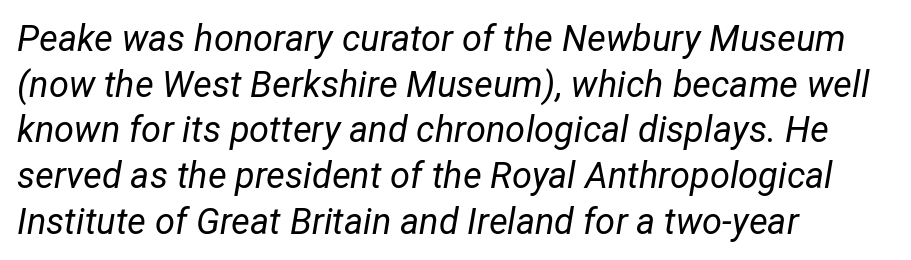
The face used here is rendered with its standard letterfit. Is the type heavy? It reads as light-to-regular instead. An italicized treatment has been applied to the whole sample. The lines in this sample share a left origin and differ only in where they stop.
